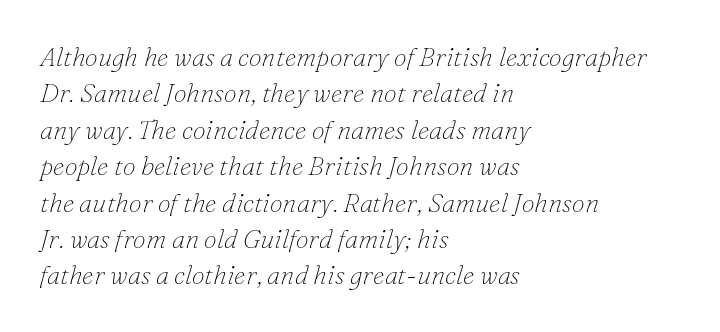
Q: Is the text bold? A: No.
Q: Is the text italic (slanted)? A: Yes, it leans right by about 16 degrees.
Q: Is the text underlined? A: No.
Q: How is the paragraph aligned? A: Left-aligned.
Q: Is the spacing between letters normal or unusually wide? A: Normal.
Q: Is the spacing between lines tight, normal or loose? A: Normal.
